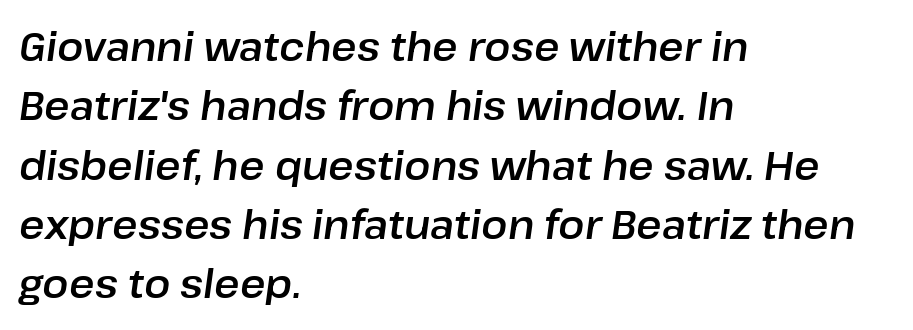
Each letter keeps its own natural width here, so spacing adapts to shape. This rendering features lettering with no underline. The rows are spaced the way most documents space them. A typesetter would call this zero additional tracking.
